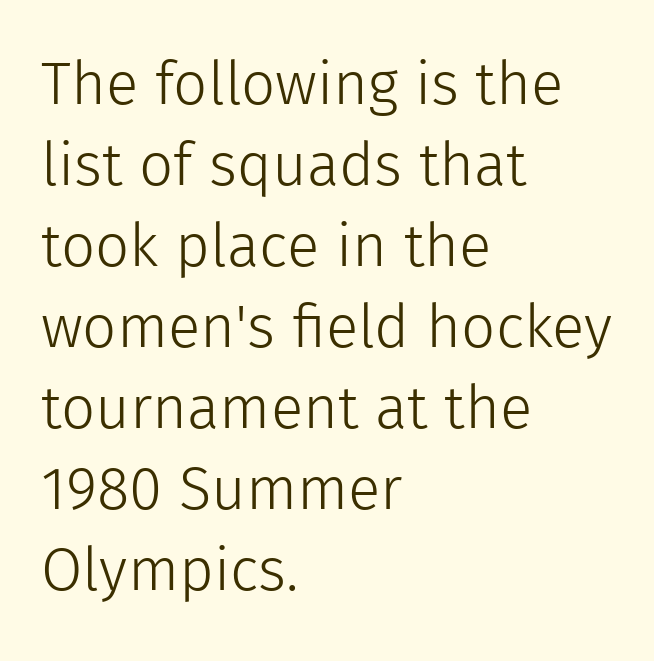
{"serif": "no", "italic": "no", "bold": "no", "weight": "light", "width": "normal", "x_height": "medium", "monospaced": "no", "underline": "no", "align": "left", "line_spacing": "normal", "line_spacing_ratio": 1.35, "letter_spacing": "normal", "letter_spacing_em": 0.0, "glyph_px": 60}
